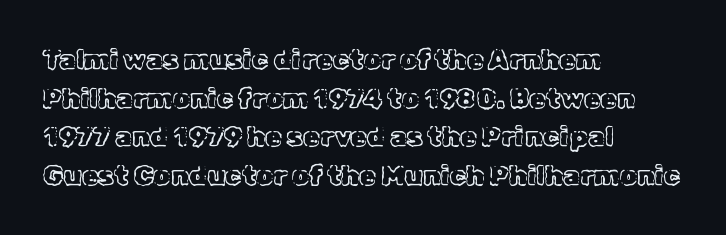
Tracking value appears to be zero — textbook default spacing. The font's upright variant was chosen for this text. Alignment: flush left. Rows of type keep a routine distance in the vertical direction. This rendering features lettering with no underline.
